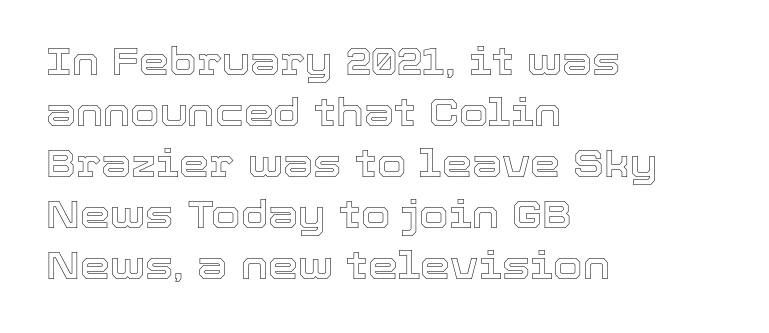
Q: Is the text italic (slanted)? A: No, it is upright.
Q: Is the text underlined? A: No.
Q: How is the paragraph aligned? A: Left-aligned.
Q: Is the spacing between letters normal or unusually wide? A: Normal.
Q: Is the spacing between lines tight, normal or loose? A: Normal.
Q: Width (condensed, normal, or wide)? A: Normal.
Q: x-height? A: Medium.
Q: Monospaced? A: No.
